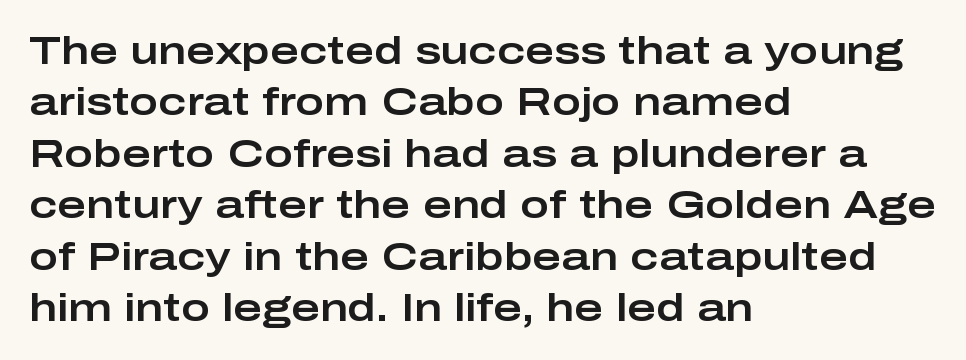
Casual observation: everything's shoved over to the left. The type sits square on the baseline with zero lean. Check the space under the baseline: it is left empty. Typographically, this falls in the sans-serif category. Spacing verdict: proportional, widths tailored to each character. There is no visible air inserted between adjacent glyphs.
